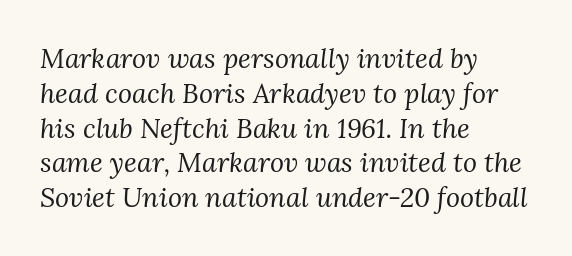
{"italic": "yes", "lean": "right", "slant_degrees": 3, "bold": "no", "underline": "no", "align": "left", "line_spacing": "normal", "line_spacing_ratio": 1.29, "letter_spacing": "normal", "letter_spacing_em": 0.0, "glyph_px": 27}
